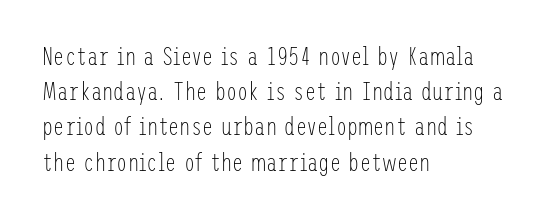
{"italic": "no", "bold": "no", "underline": "no", "align": "left", "line_spacing": "normal", "line_spacing_ratio": 1.41, "letter_spacing": "normal", "letter_spacing_em": 0.0, "glyph_px": 25}
